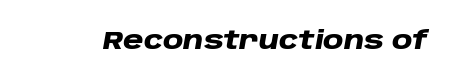
{"italic": "yes", "lean": "right", "slant_degrees": 10, "bold": "yes", "underline": "no", "letter_spacing": "normal", "letter_spacing_em": 0.0, "glyph_px": 25}
